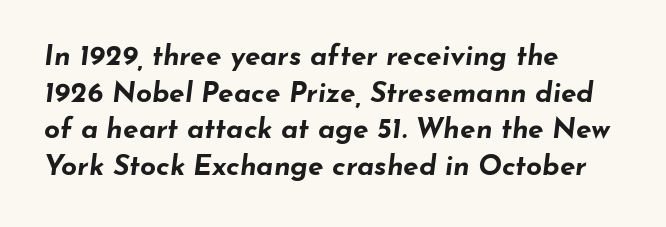
Q: Is the text bold? A: Yes.
Q: Is the text italic (slanted)? A: Yes, it leans right by about 7 degrees.
Q: Is the text underlined? A: No.
Q: How is the paragraph aligned? A: Left-aligned.
Q: Is the spacing between letters normal or unusually wide? A: Normal.
Q: Is the spacing between lines tight, normal or loose? A: Normal.
Q: Width (condensed, normal, or wide)? A: Wide.
Q: Stroke contrast? A: Low.
Q: x-height? A: Small.
Q: Monospaced? A: No.
